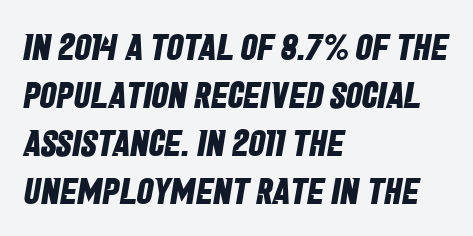
Caption: multi-line text, flush left, ragged right. Rule under the text: the space is simply empty. Students, note that the glyphs here touch the page at normal intervals. The rendering uses natural spacing where letterforms have individual widths. The text was rendered using a sans face with plain stroke endings. Caption: bold face, heavy strokes.
